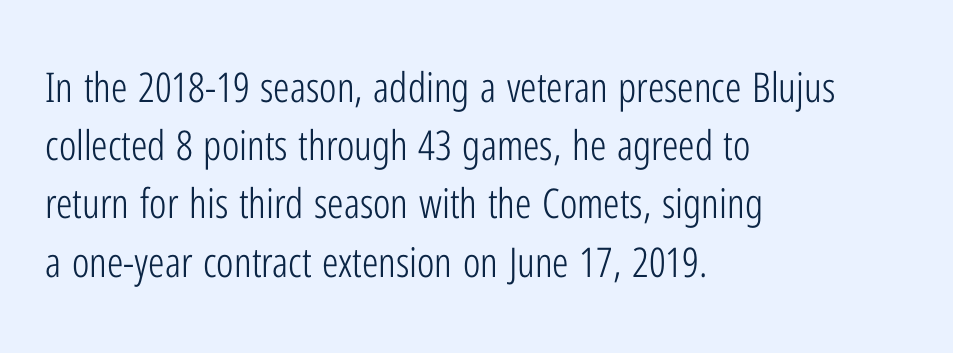
Unlike italic type, these characters show no tilt at all. The horizontal fit of the characters is conventional and even. Heft: none added — not bold. This sample uses a sans-serif face. One-word summary of the alignment: left.
